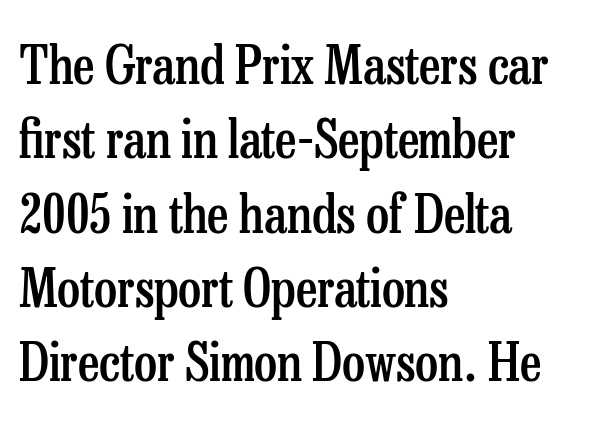
The font is running at a semibold setting, under full bold. These lines are rendered in a variable-pitch font. The typography opts for an upright posture over an oblique one. Rule under the text: the space is simply empty. A student would call this left alignment; a typographer would say flush left, rag right. Typographically, this falls in the serif category.
